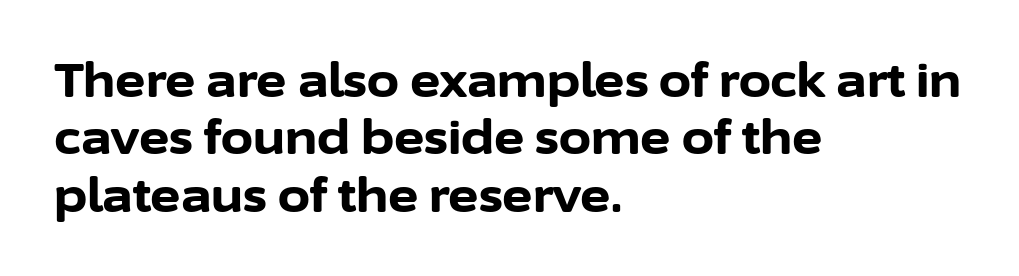
Q: Is the text bold? A: Yes.
Q: Is the text italic (slanted)? A: No, it is upright.
Q: Is the typeface a serif or a sans-serif typeface? A: Sans-serif.
Q: Is the text underlined? A: No.
Q: How is the paragraph aligned? A: Left-aligned.
Q: Is the spacing between letters normal or unusually wide? A: Normal.
Q: Is the spacing between lines tight, normal or loose? A: Normal.
Q: Width (condensed, normal, or wide)? A: Normal.
Q: Stroke contrast? A: Low.
Q: x-height? A: Medium.
Q: Monospaced? A: No.
